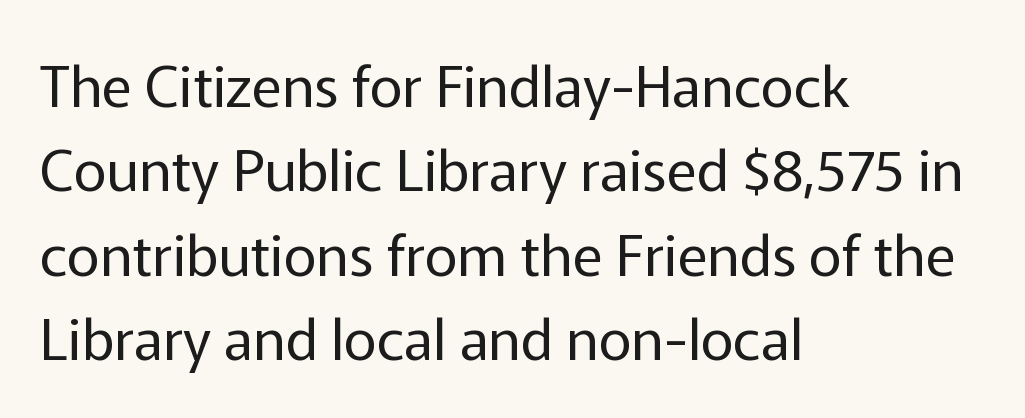
The face used here is rendered with its standard letterfit. Unmarked baselines from the first word to the last. You can tell it's not italic because the verticals are truly vertical. The font family rendered here belongs to the sans-serif group.
